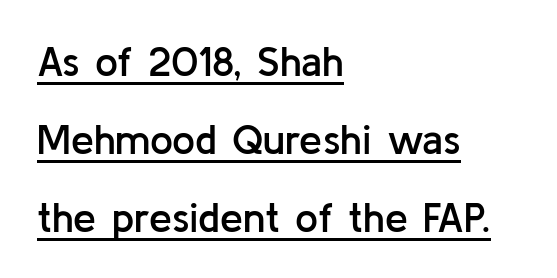
Q: Is the text bold? A: Semi-bold.
Q: Is the text italic (slanted)? A: No, it is upright.
Q: Is the typeface a serif or a sans-serif typeface? A: Sans-serif.
Q: Is the text underlined? A: Yes.
Q: How is the paragraph aligned? A: Left-aligned.
Q: Is the spacing between letters normal or unusually wide? A: Normal.
Q: Is the spacing between lines tight, normal or loose? A: Loose.
Q: Width (condensed, normal, or wide)? A: Normal.
Q: Stroke contrast? A: Low.
Q: x-height? A: Medium.
Q: Monospaced? A: No.
